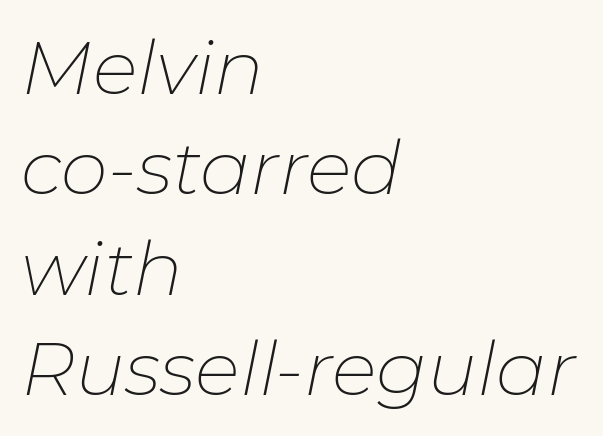
The rows are spaced the way most documents space them. Weight: regular or lighter. Has an underline been added? It has not. The lines in this sample share a left origin and differ only in where they stop. No extra tracking has been applied to these lines. The glyphs look as if they've been sheared to an angle.
